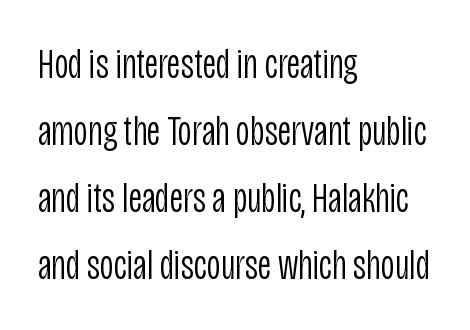
Each row of text sits above clean, open space. Tracking value appears to be zero — textbook default spacing. On a weight scale, this lands at 450 or below. Letterform terminals end flat and unadorned throughout the passage. Every stem runs plumb, perpendicular to the baseline. Caption: multi-line text, flush left, ragged right.
